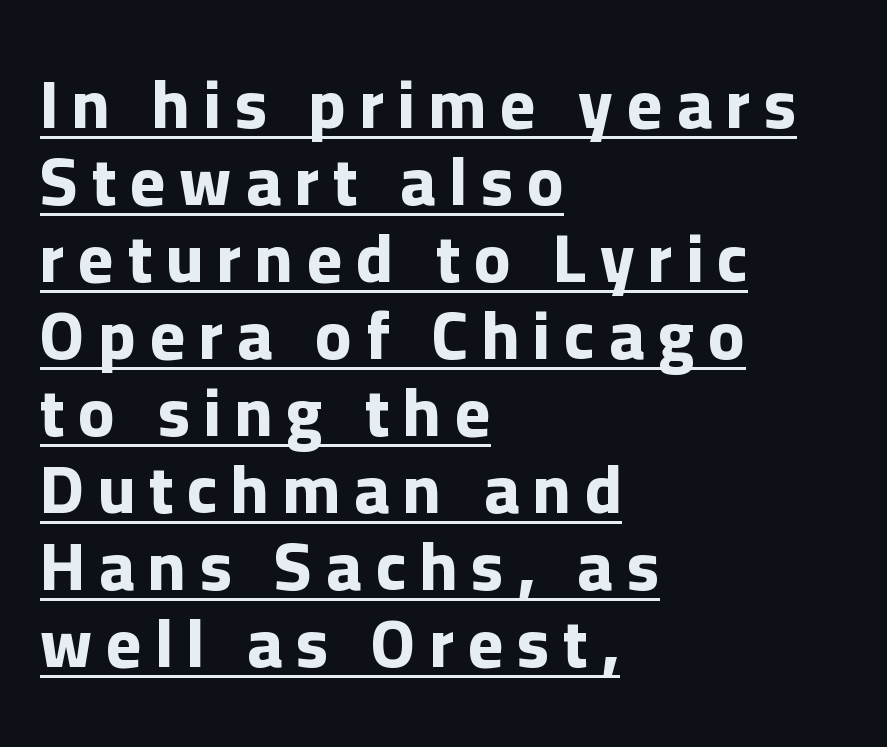
The image shows 67 px bold sans-serif type, upright; set left-aligned, tight line spacing (1.15x), unusually wide letter spacing (+0.21 em), underlined; low stroke contrast and a medium x-height.
